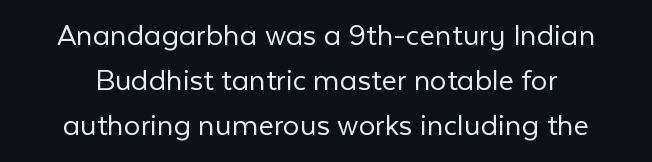
The image shows 33 px light sans-serif type, upright; set normal line spacing (1.36x), normal letter spacing, not underlined; low stroke contrast and a medium x-height.
